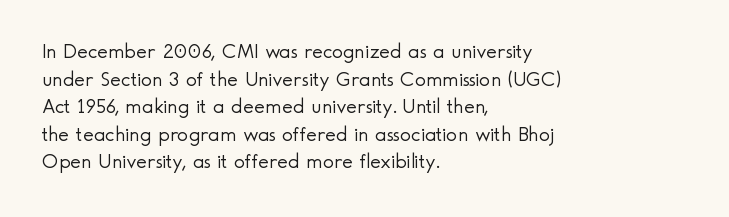
{"italic": "no", "bold": "no", "underline": "no", "align": "left", "line_spacing": "normal", "line_spacing_ratio": 1.31, "letter_spacing": "normal", "letter_spacing_em": 0.0, "glyph_px": 21}
